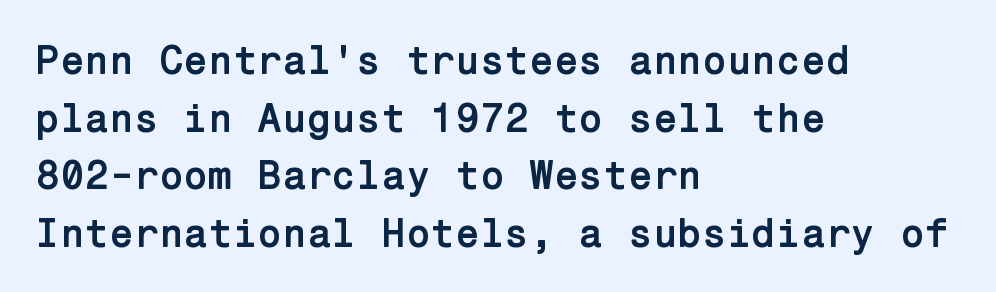
The rendering shows plain stroke endings on the letterforms — a sans-serif design. Honestly, the row spacing looks completely unremarkable. The words here are not underlined. These lines were composed using upright roman letters.
